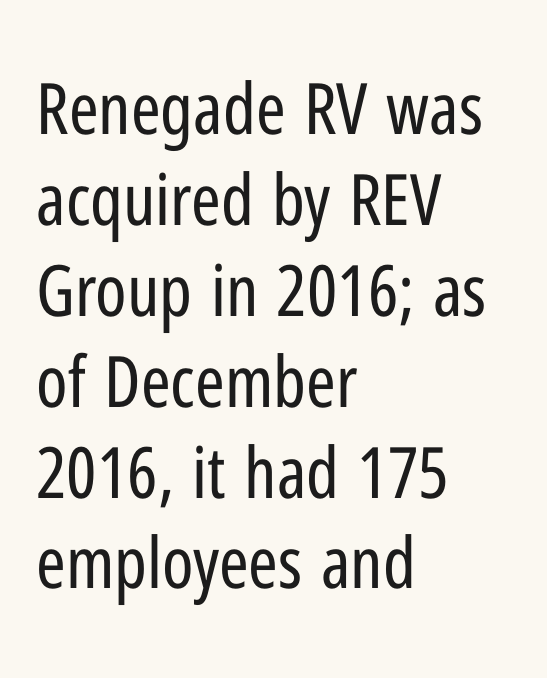
Weight: not bold — regular or lighter. Leading matches the norm, producing a regular column. This rendering uses left alignment, leaving the right contour irregular. Between one letter and the next there's only the usual sliver of space. These lines are rendered in a variable-pitch font.
